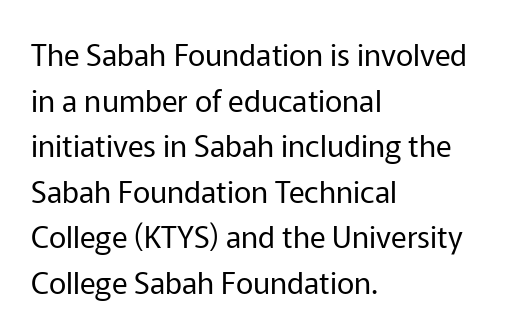
{"serif": "no", "italic": "no", "bold": "no", "weight": "regular", "width": "normal", "stroke_contrast": "low", "x_height": "medium", "monospaced": "no", "underline": "no", "align": "left", "line_spacing": "normal", "line_spacing_ratio": 1.52, "letter_spacing": "normal", "letter_spacing_em": 0.0, "glyph_px": 30}
